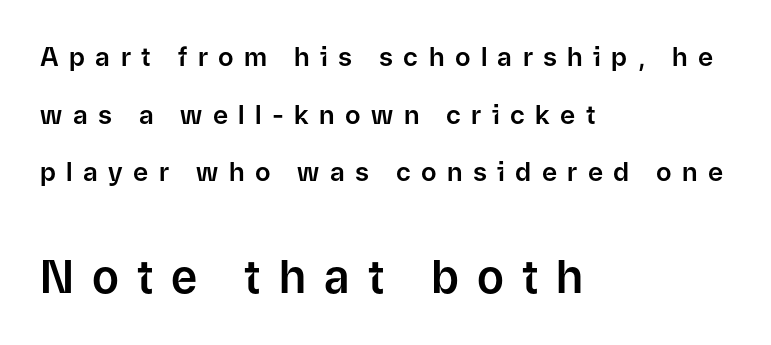
The image shows 45 px sans-serif type, upright; set left-aligned, loose line spacing (2.22x), unusually wide letter spacing (+0.4 em), not underlined; the second (bottom) block is 1.73x larger; low stroke contrast and a medium x-height.
